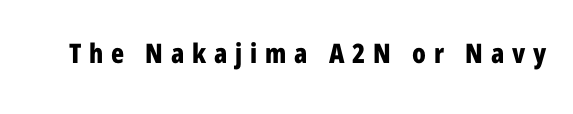
{"italic": "no", "bold": "yes", "underline": "no", "letter_spacing": "wide", "letter_spacing_em": 0.29, "glyph_px": 27}
